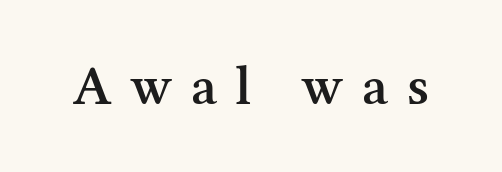
{"serif": "yes", "italic": "no", "bold": "semi", "weight": "semibold", "width": "normal", "stroke_contrast": "medium", "x_height": "medium", "monospaced": "no", "underline": "no", "letter_spacing": "wide", "letter_spacing_em": 0.33, "glyph_px": 55}
